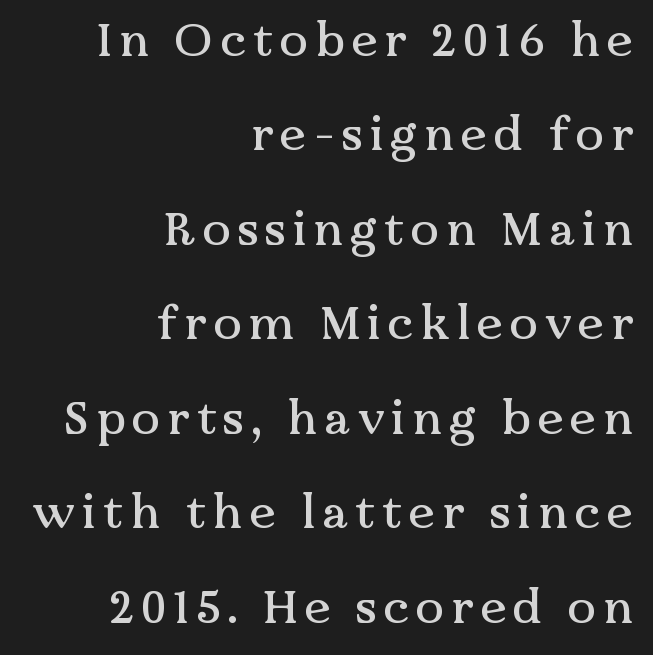
The image shows 47 px serif type, upright; set right-aligned, loose line spacing (2.01x), not underlined; medium stroke contrast and a medium x-height.
